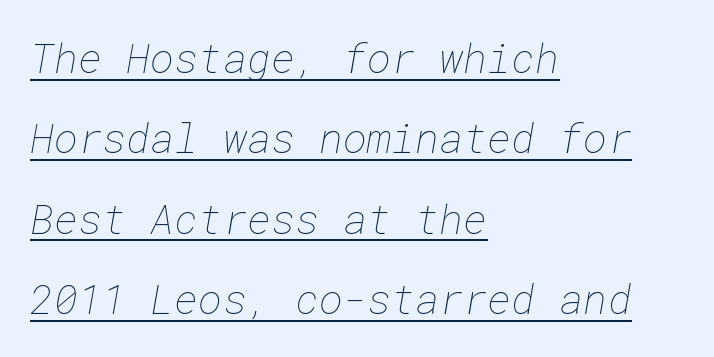
This sample carries an underscore along the baseline area. Compared with a centered layout, this one pins lines to the left instead. Glyph-to-glyph distance matches everyday printed text. One glance says open: line gaps are wider than usual. A quiet, ordinary-to-light weight characterises the typeface.
